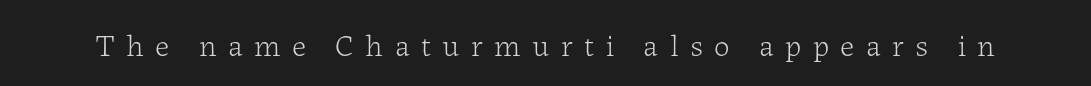
The image shows 31 px light serif type, upright; set unusually wide letter spacing (+0.37 em), not underlined; low stroke contrast and a medium x-height.
